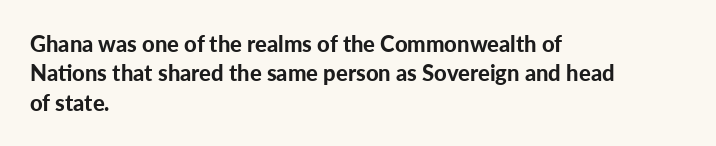
The image shows 22 px bold type, upright; set left-aligned, normal line spacing (1.34x), normal letter spacing, not underlined.
